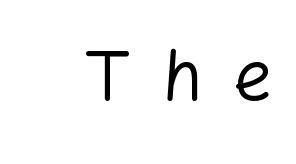
The image shows 70 px regular-weight sans-serif type, upright; set unusually wide letter spacing (+0.42 em), not underlined; low stroke contrast and a medium x-height.
